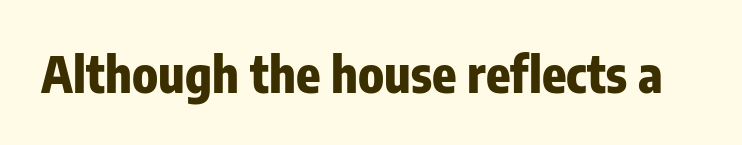
The image shows 50 px heavy, condensed sans-serif type, upright; set normal letter spacing, not underlined; low stroke contrast and a medium x-height.
